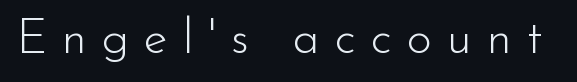
{"serif": "no", "italic": "no", "bold": "no", "weight": "light", "width": "normal", "stroke_contrast": "low", "x_height": "small", "monospaced": "no", "underline": "no", "letter_spacing": "wide", "letter_spacing_em": 0.3, "glyph_px": 49}
